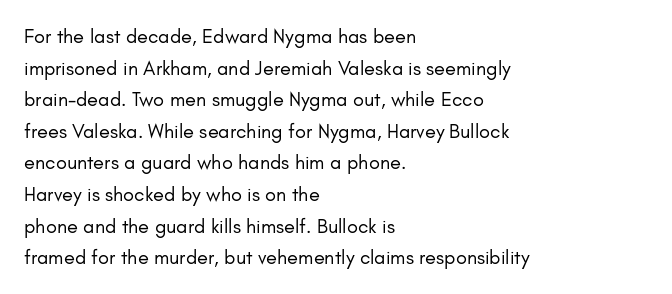
Teacher's note: observe the even left margin — that is flush-left alignment. The passage shown is not underscored anywhere. The rendering uses a moderate line-height, typical for paragraphs. Ascenders rise straight up at ninety degrees. Nobody touched the tracking dial on this one.
